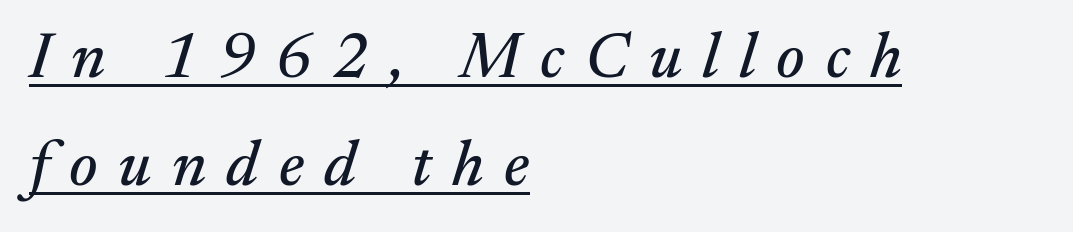
{"serif": "yes", "italic": "yes", "lean": "right", "slant_degrees": 17, "width": "normal", "stroke_contrast": "medium", "x_height": "medium", "monospaced": "no", "underline": "yes", "align": "left", "line_spacing": "normal", "line_spacing_ratio": 1.69, "letter_spacing": "wide", "letter_spacing_em": 0.32, "glyph_px": 64}
